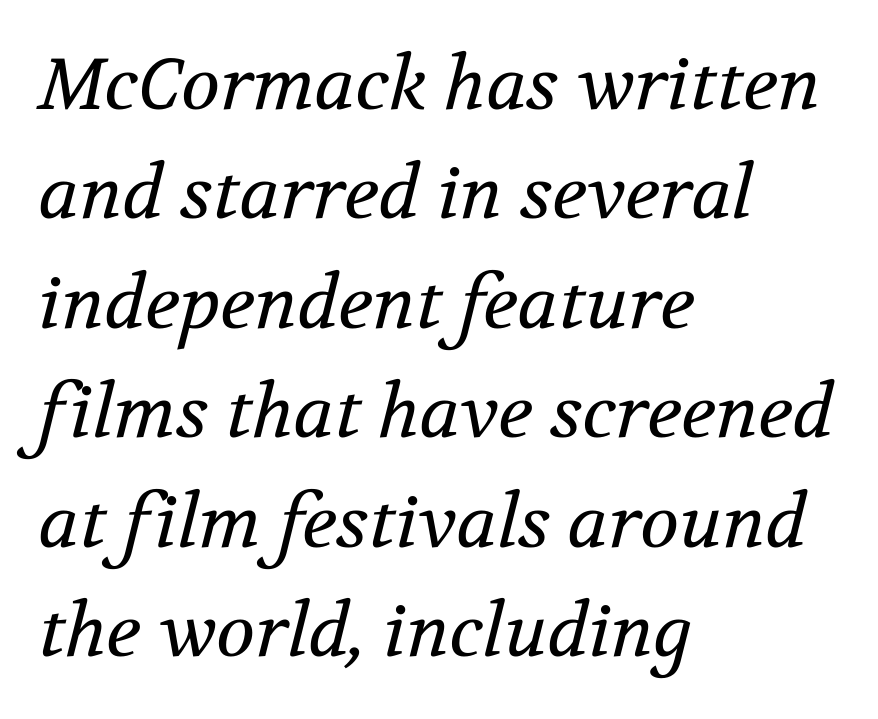
The image shows 72 px regular-weight serif type, italic (leaning right); set left-aligned, normal line spacing (1.52x), normal letter spacing, not underlined; medium stroke contrast and a medium x-height.
